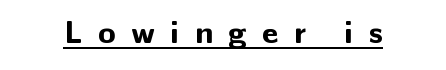
Q: Is the text bold? A: Yes.
Q: Is the text italic (slanted)? A: No, it is upright.
Q: Is the typeface a serif or a sans-serif typeface? A: Sans-serif.
Q: Is the text underlined? A: Yes.
Q: Is the spacing between letters normal or unusually wide? A: Unusually wide.
Q: Width (condensed, normal, or wide)? A: Normal.
Q: Stroke contrast? A: Low.
Q: x-height? A: Medium.
Q: Monospaced? A: No.
